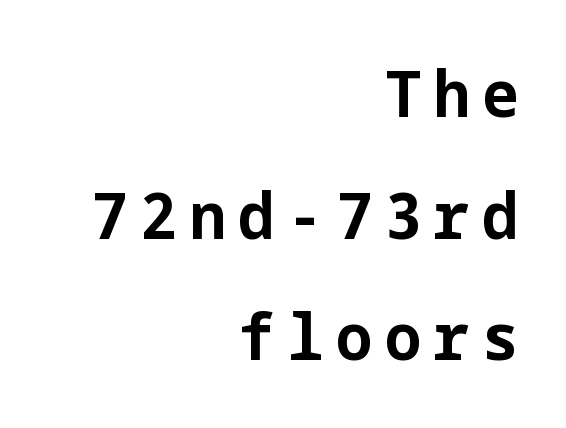
{"serif": "no", "italic": "no", "bold": "yes", "weight": "bold", "width": "normal", "stroke_contrast": "low", "x_height": "medium", "underline": "no", "align": "right", "line_spacing_ratio": 1.87, "glyph_px": 65}
